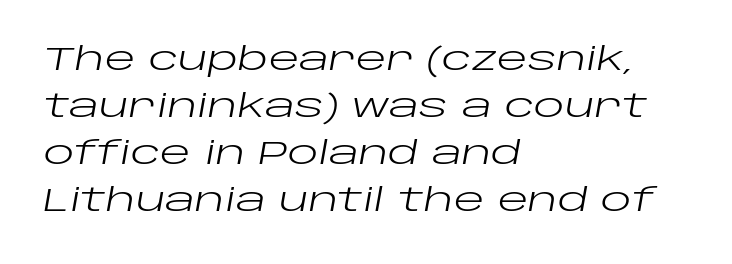
{"italic": "yes", "lean": "right", "slant_degrees": 10, "bold": "no", "weight": "regular", "width": "wide", "stroke_contrast": "low", "x_height": "large", "monospaced": "no", "underline": "no", "align": "left", "line_spacing": "normal", "line_spacing_ratio": 1.47, "letter_spacing": "normal", "letter_spacing_em": 0.0, "glyph_px": 32}
